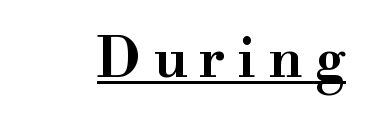
Q: Is the text italic (slanted)? A: No, it is upright.
Q: Is the typeface a serif or a sans-serif typeface? A: Serif.
Q: Is the text underlined? A: Yes.
Q: Is the spacing between letters normal or unusually wide? A: Unusually wide.
Q: Width (condensed, normal, or wide)? A: Wide.
Q: Stroke contrast? A: High.
Q: x-height? A: Small.
Q: Monospaced? A: No.
